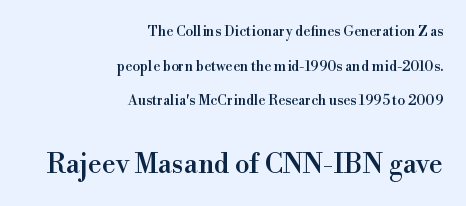
Is there much room between lines? Yes — plenty of vertical air separates them. Each row of text sits above clean, open space. The passage shown has conventional tracking throughout. The lower block of text is set noticeably larger than the block above it. The axis of the letterforms is exactly vertical. Notice how the passage keeps a crisp vertical edge on the right only.
